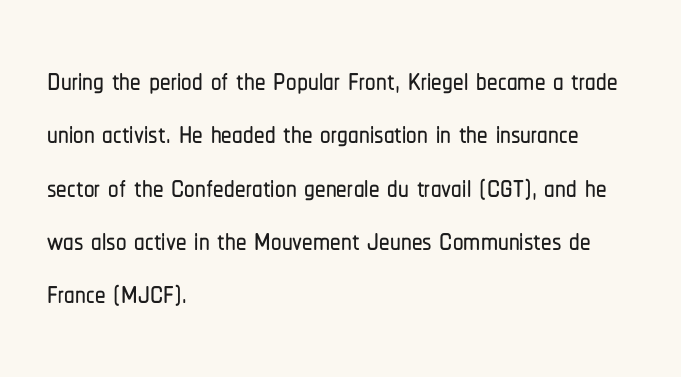
The text block is weighted toward the left margin, trailing off unevenly rightward. Observe the absence of serifs on each vertical stroke in this sample. Letters rest on an invisible, unmarked baseline. Short note: letters normally spaced. Spacing verdict: proportional, widths tailored to each character.
